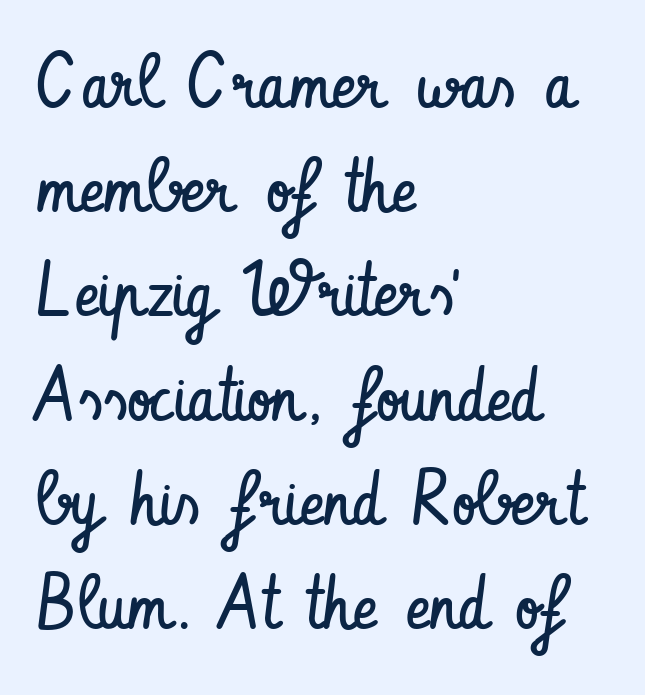
Q: Is the text bold? A: No.
Q: Is the text italic (slanted)? A: No, it is upright.
Q: Is the typeface a serif or a sans-serif typeface? A: Sans-serif.
Q: Is the text underlined? A: No.
Q: How is the paragraph aligned? A: Left-aligned.
Q: Is the spacing between letters normal or unusually wide? A: Normal.
Q: Is the spacing between lines tight, normal or loose? A: Normal.
Q: Width (condensed, normal, or wide)? A: Condensed.
Q: Stroke contrast? A: Low.
Q: x-height? A: Small.
Q: Monospaced? A: No.
